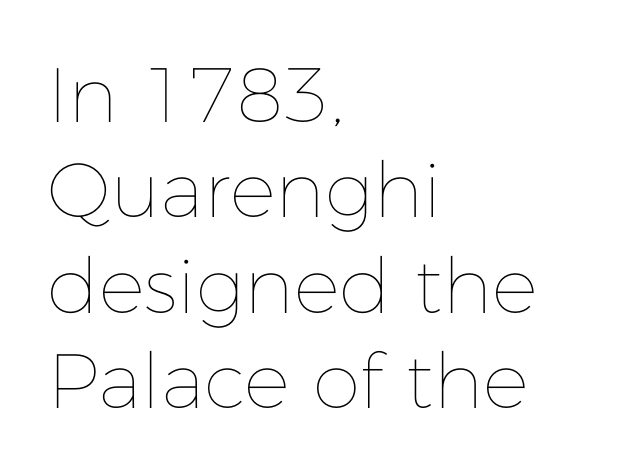
{"italic": "no", "bold": "no", "weight": "thin", "width": "normal", "stroke_contrast": "low", "x_height": "medium", "monospaced": "no", "underline": "no", "align": "left", "line_spacing_ratio": 1.24, "letter_spacing": "normal", "letter_spacing_em": 0.0, "glyph_px": 77}
